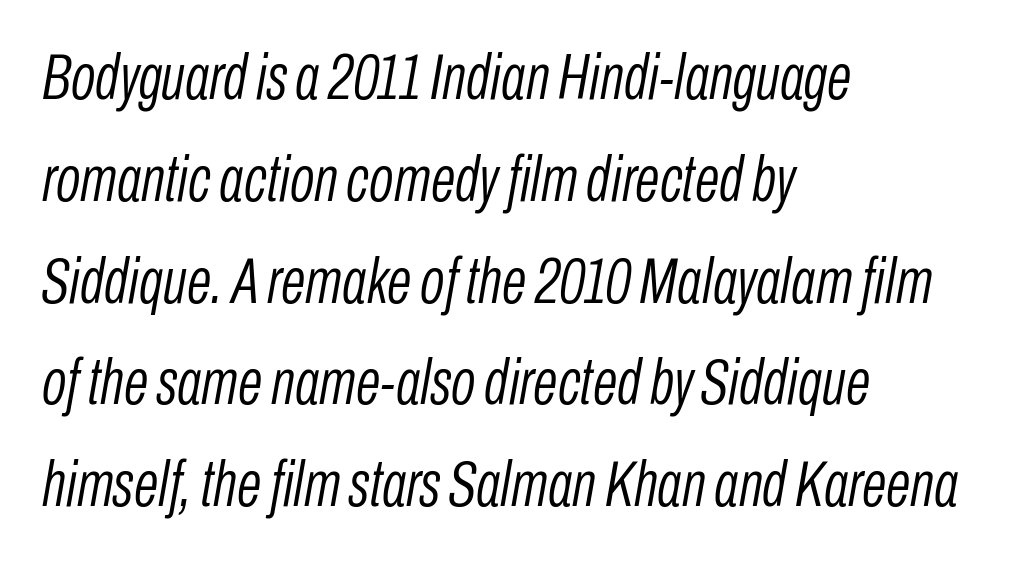
{"italic": "yes", "lean": "right", "slant_degrees": 10, "bold": "no", "weight": "light", "width": "condensed", "stroke_contrast": "low", "x_height": "medium", "monospaced": "no", "underline": "no", "align": "left", "line_spacing": "normal", "line_spacing_ratio": 1.59, "letter_spacing": "normal", "letter_spacing_em": 0.0, "glyph_px": 64}
